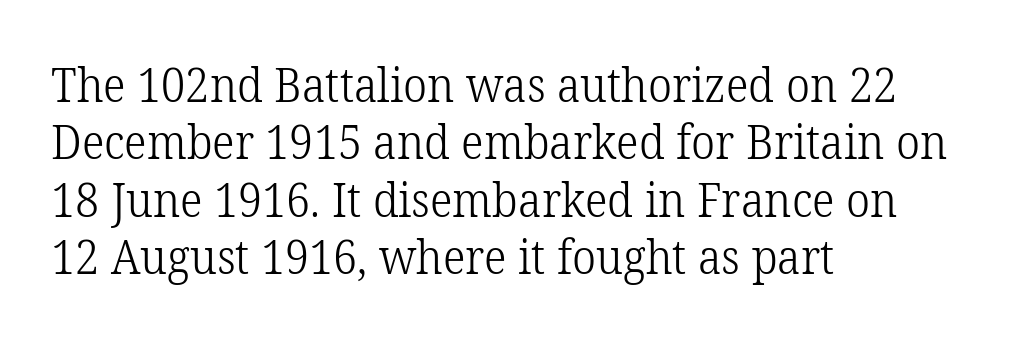
Q: Is the text bold? A: No.
Q: Is the text italic (slanted)? A: No, it is upright.
Q: Is the typeface a serif or a sans-serif typeface? A: Serif.
Q: Is the text underlined? A: No.
Q: How is the paragraph aligned? A: Left-aligned.
Q: Is the spacing between letters normal or unusually wide? A: Normal.
Q: Width (condensed, normal, or wide)? A: Normal.
Q: Stroke contrast? A: Low.
Q: x-height? A: Medium.
Q: Monospaced? A: No.
